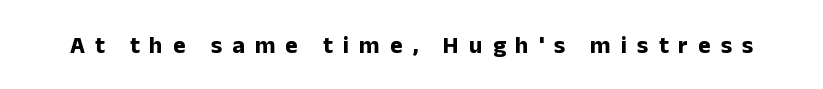
{"italic": "no", "bold": "yes", "underline": "no", "letter_spacing": "wide", "letter_spacing_em": 0.42, "glyph_px": 24}
